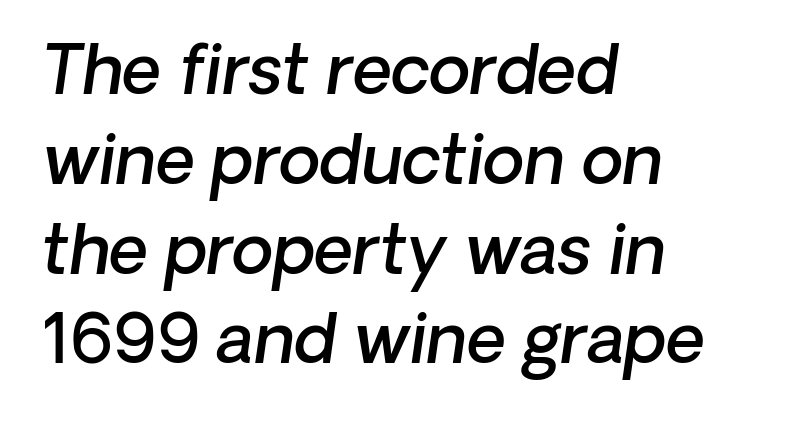
The image shows 68 px semibold sans-serif type; set left-aligned, normal line spacing (1.32x), normal letter spacing, not underlined; low stroke contrast and a medium x-height.
